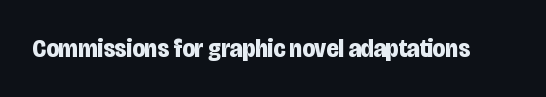
Only glyphs here, with clear space below each row. Rendered with straight, roman letterforms. The glyphs have the mass of a bold cut. Observe the ordinary spacing: letters are neighbours, not strangers.
